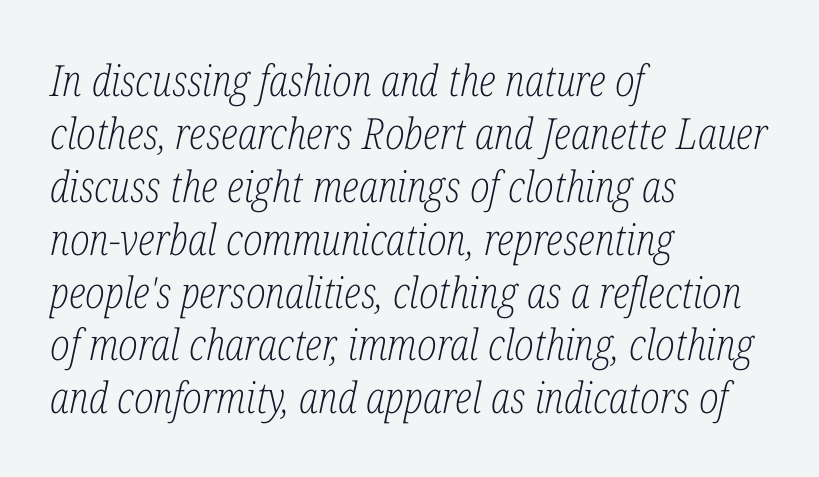
Q: Is the text bold? A: No.
Q: Is the text italic (slanted)? A: Yes, it leans right by about 12 degrees.
Q: Is the typeface a serif or a sans-serif typeface? A: Serif.
Q: Is the text underlined? A: No.
Q: How is the paragraph aligned? A: Left-aligned.
Q: Is the spacing between letters normal or unusually wide? A: Normal.
Q: Width (condensed, normal, or wide)? A: Condensed.
Q: Stroke contrast? A: Low.
Q: x-height? A: Medium.
Q: Monospaced? A: No.
